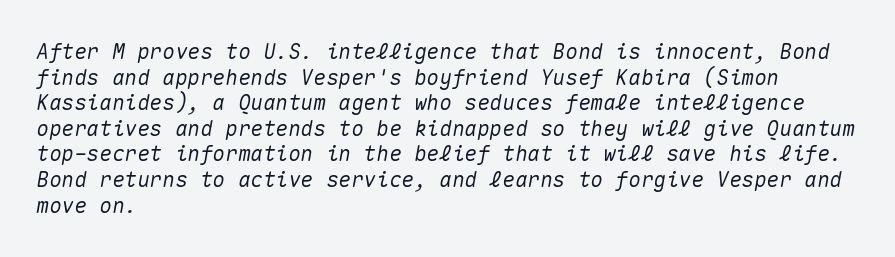
It's the slanting kind of type. Horizontally, the lines are justified to the leading edge only. Students, note that the glyphs here touch the page at normal intervals. Decoration check: the copy has no underline.
